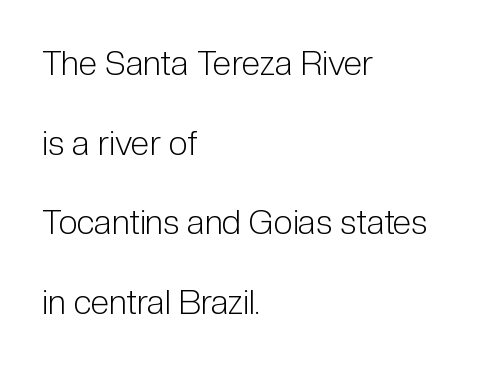
Q: Is the text bold? A: No.
Q: Is the text italic (slanted)? A: No, it is upright.
Q: Is the typeface a serif or a sans-serif typeface? A: Sans-serif.
Q: Is the text underlined? A: No.
Q: How is the paragraph aligned? A: Left-aligned.
Q: Is the spacing between letters normal or unusually wide? A: Normal.
Q: Is the spacing between lines tight, normal or loose? A: Loose.
Q: Width (condensed, normal, or wide)? A: Condensed.
Q: Stroke contrast? A: Low.
Q: x-height? A: Medium.
Q: Monospaced? A: No.
